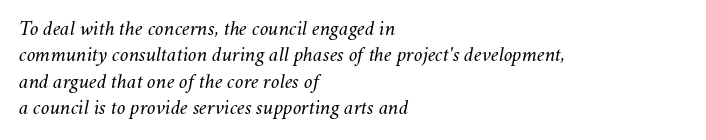
Caption: face not bold, strokes unweighted. Each new line begins a customary step beneath the previous one. Italic: yes, the glyphs are oblique. Tracking here is standard; glyphs follow each other at the usual distance. Horizontally, the lines are justified to the leading edge only.
